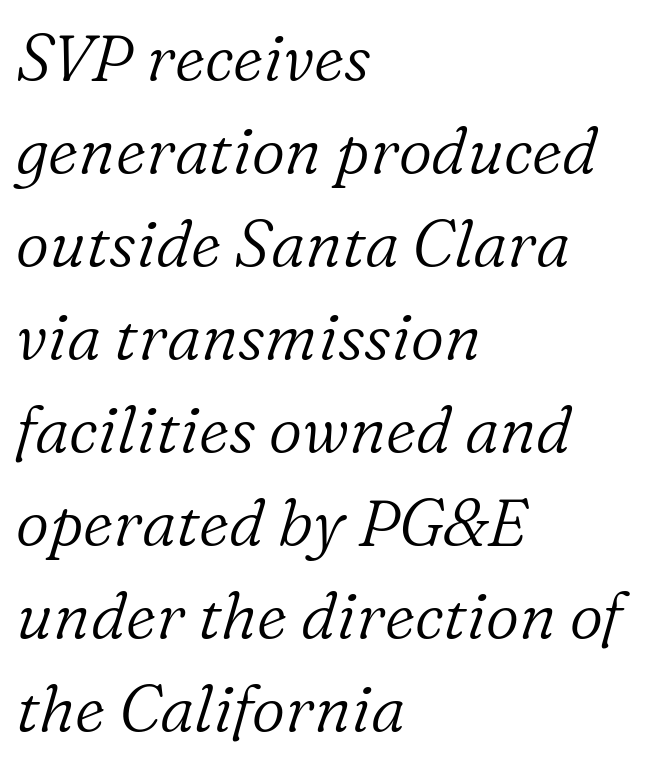
The image shows 65 px light serif type, italic (leaning right); set left-aligned, normal line spacing (1.43x), normal letter spacing, not underlined; low stroke contrast and a medium x-height.
